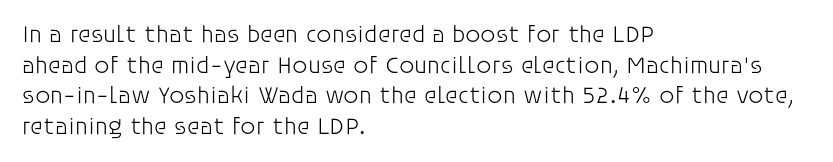
Q: Is the text bold? A: No.
Q: Is the text italic (slanted)? A: No, it is upright.
Q: Is the text underlined? A: No.
Q: How is the paragraph aligned? A: Left-aligned.
Q: Is the spacing between letters normal or unusually wide? A: Normal.
Q: Is the spacing between lines tight, normal or loose? A: Normal.
